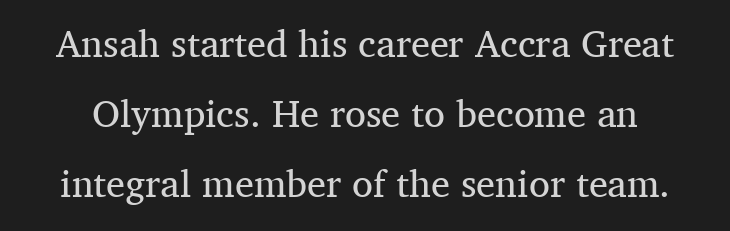
Q: Is the text bold? A: No.
Q: Is the text italic (slanted)? A: No, it is upright.
Q: Is the typeface a serif or a sans-serif typeface? A: Serif.
Q: Is the text underlined? A: No.
Q: Is the spacing between letters normal or unusually wide? A: Normal.
Q: Width (condensed, normal, or wide)? A: Normal.
Q: Stroke contrast? A: Medium.
Q: x-height? A: Medium.
Q: Monospaced? A: No.
